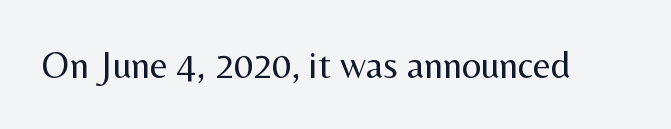
The image shows 38 px regular-weight sans-serif type, upright; set normal letter spacing, not underlined; medium stroke contrast and a medium x-height.
